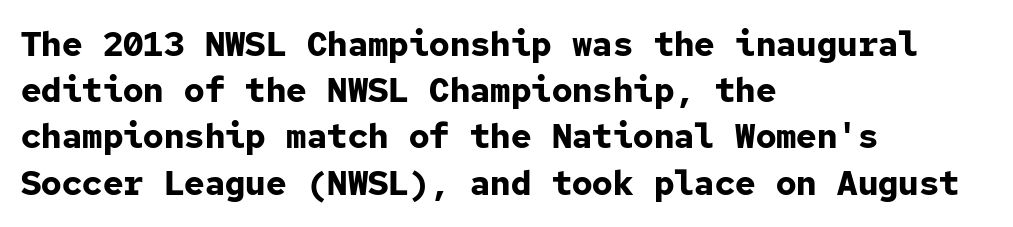
Think of a typewriter: that constant character pitch is what you see here. The specimen reads as upright at a glance. Standard letterfit; no display-style spreading of the glyphs. Are there feet on the stems? There aren't — it's a sans. The zone under the glyphs is completely vacant. In terms of weight, the rendering is a true, heavy bold.
